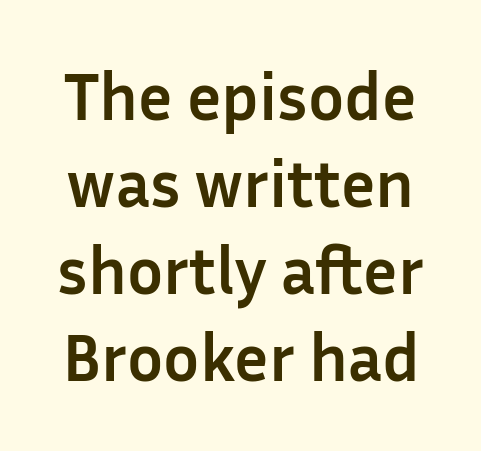
{"serif": "no", "italic": "no", "bold": "yes", "weight": "semibold", "width": "normal", "stroke_contrast": "low", "x_height": "medium", "monospaced": "no", "underline": "no", "line_spacing": "normal", "line_spacing_ratio": 1.3, "letter_spacing": "normal", "letter_spacing_em": 0.0, "glyph_px": 67}
